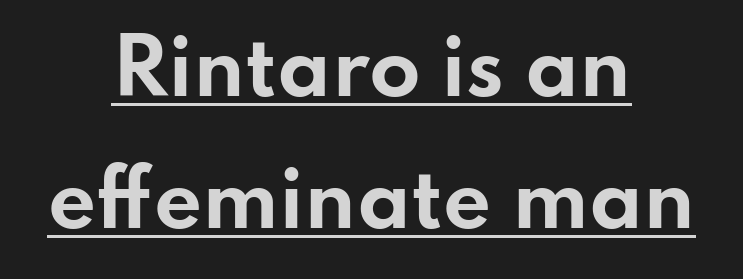
Is the letter spacing exaggerated? No — it looks like the ordinary default. The type family on display is of the sans-serif kind. Underline: present. Every stem runs plumb, perpendicular to the baseline. Alignment: centered.
